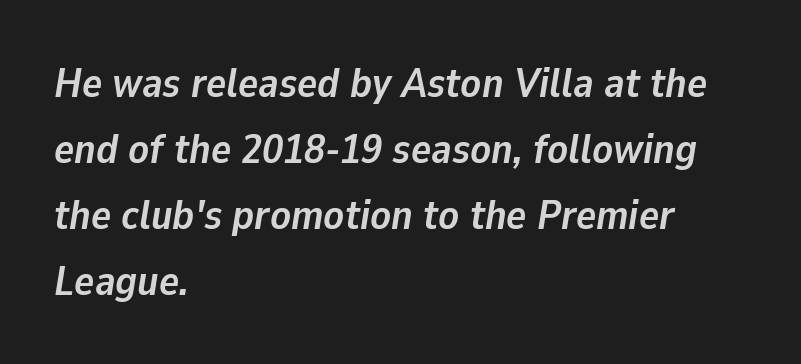
{"italic": "yes", "lean": "right", "slant_degrees": 9, "bold": "yes", "weight": "semibold", "width": "normal", "stroke_contrast": "low", "x_height": "medium", "monospaced": "no", "underline": "no", "align": "left", "line_spacing": "normal", "line_spacing_ratio": 1.57, "letter_spacing": "normal", "letter_spacing_em": 0.0, "glyph_px": 42}
